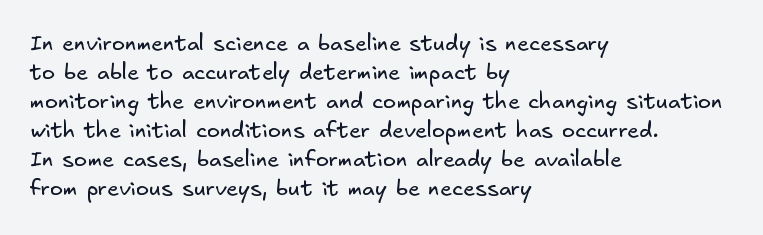
Q: Is the text bold? A: No.
Q: Is the text underlined? A: No.
Q: How is the paragraph aligned? A: Left-aligned.
Q: Is the spacing between letters normal or unusually wide? A: Normal.
Q: Is the spacing between lines tight, normal or loose? A: Normal.
